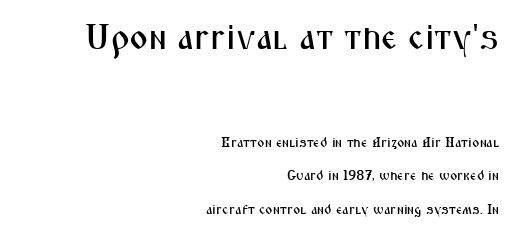
The image shows 36 px condensed sans-serif type, upright; set right-aligned, loose line spacing (2.39x), normal letter spacing, not underlined; the first (top) block is 2.57x larger; medium stroke contrast and a medium x-height.
